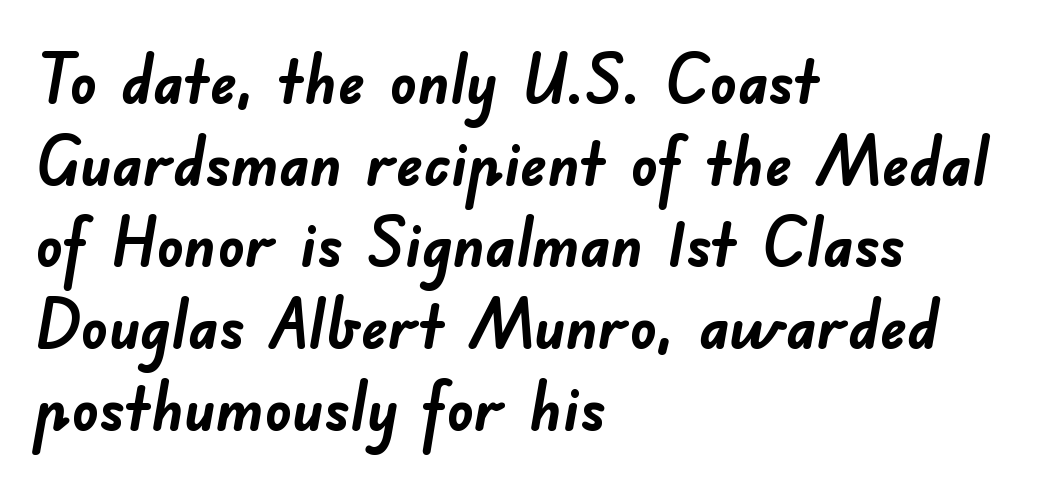
{"serif": "no", "bold": "yes", "weight": "semibold", "width": "normal", "stroke_contrast": "low", "x_height": "small", "monospaced": "no", "underline": "no", "align": "left", "line_spacing_ratio": 1.22, "letter_spacing": "normal", "letter_spacing_em": 0.0, "glyph_px": 67}
